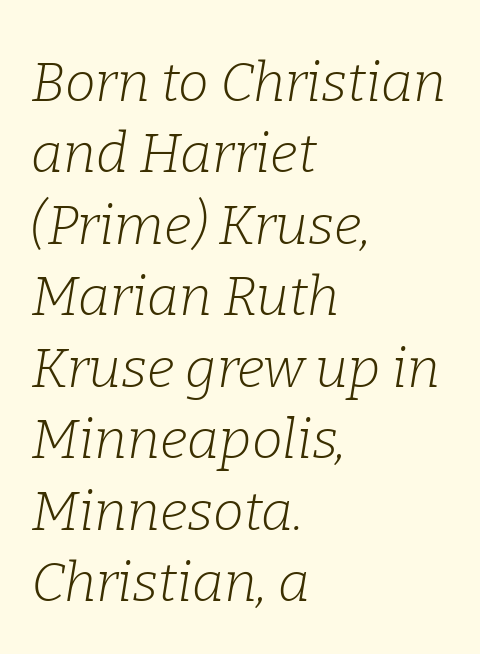
The image shows 55 px light serif type, italic (leaning right); set left-aligned, normal line spacing (1.3x), normal letter spacing, not underlined; low stroke contrast and a medium x-height.
